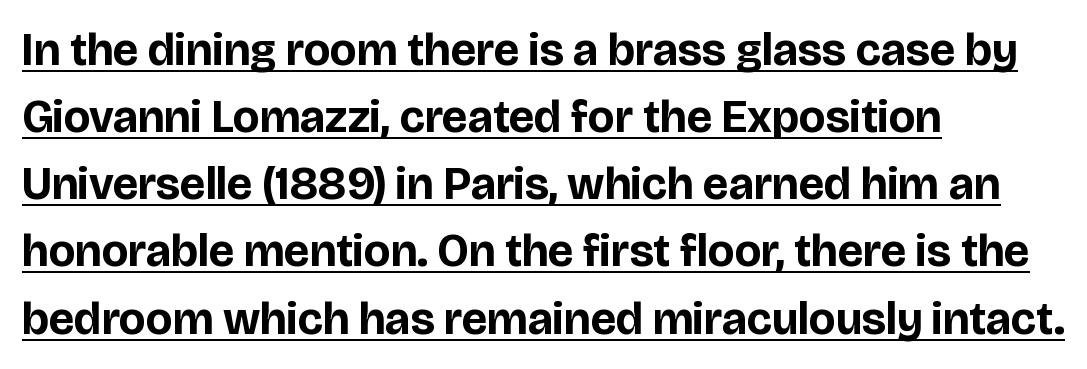
Spacing verdict: proportional, widths tailored to each character. A roman cut, with each character standing at attention. These characters rest on top of a visible drawn line. Each line starts at the same left margin while the right side varies. Serifs: no, the terminals of the letterforms are clean.
